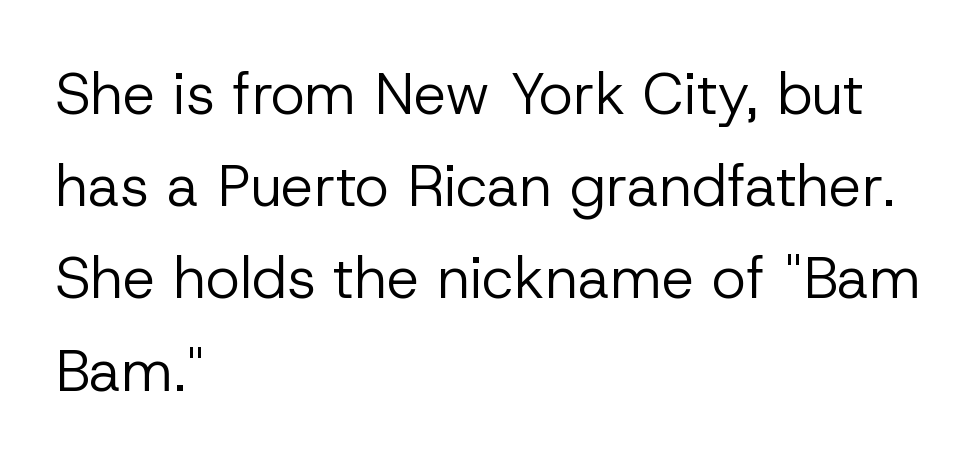
The image shows 58 px regular-weight sans-serif type, upright; set left-aligned, normal line spacing (1.59x), normal letter spacing, not underlined; low stroke contrast and a medium x-height.
